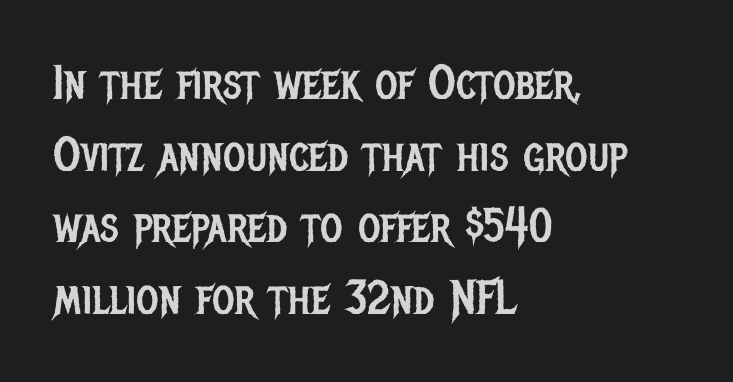
{"serif": "no", "italic": "no", "bold": "no", "weight": "regular", "width": "condensed", "stroke_contrast": "low", "x_height": "large", "monospaced": "no", "underline": "no", "align": "left", "line_spacing": "normal", "line_spacing_ratio": 1.49, "letter_spacing": "normal", "letter_spacing_em": 0.0, "glyph_px": 48}
